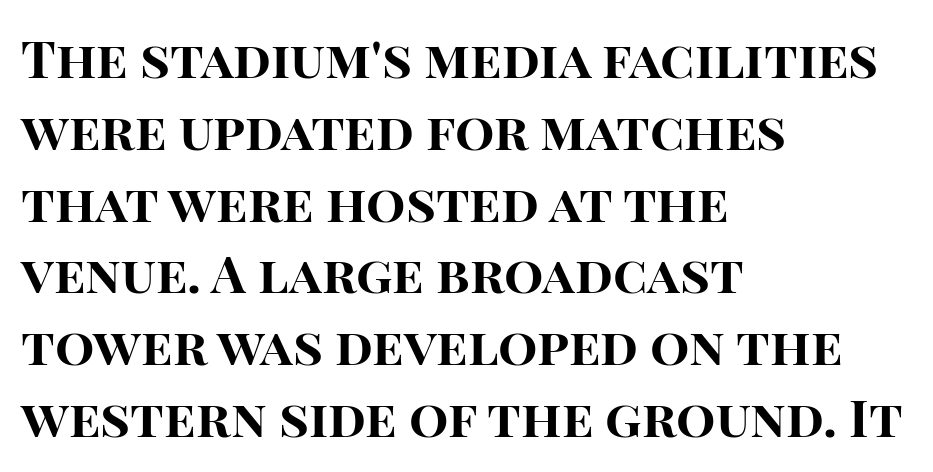
The image shows 52 px bold sans-serif type, upright; set left-aligned, normal line spacing (1.38x), normal letter spacing, not underlined; high stroke contrast and a large x-height.
